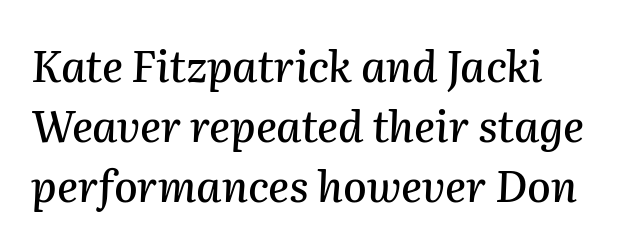
Q: Is the text italic (slanted)? A: Yes, it leans right by about 2 degrees.
Q: Is the text underlined? A: No.
Q: How is the paragraph aligned? A: Left-aligned.
Q: Is the spacing between letters normal or unusually wide? A: Normal.
Q: Is the spacing between lines tight, normal or loose? A: Normal.
Q: Width (condensed, normal, or wide)? A: Normal.
Q: Stroke contrast? A: Medium.
Q: x-height? A: Medium.
Q: Monospaced? A: No.
